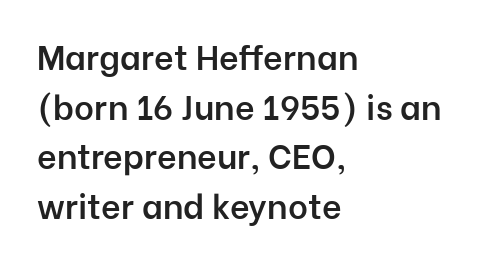
{"serif": "no", "italic": "no", "bold": "semi", "weight": "semibold", "width": "normal", "stroke_contrast": "low", "x_height": "medium", "monospaced": "no", "underline": "no", "align": "left", "line_spacing": "normal", "line_spacing_ratio": 1.46, "letter_spacing": "normal", "letter_spacing_em": 0.0, "glyph_px": 34}
